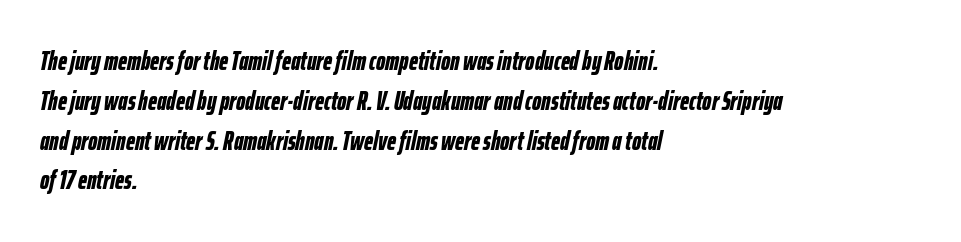
The image shows 26 px bold type, italic (leaning right); set left-aligned, normal line spacing (1.53x), normal letter spacing, not underlined.
